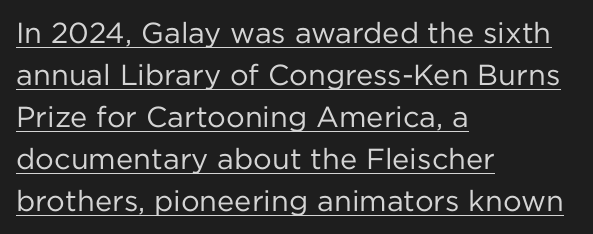
{"serif": "no", "italic": "no", "bold": "no", "weight": "regular", "width": "normal", "stroke_contrast": "low", "x_height": "medium", "monospaced": "no", "underline": "yes", "align": "left", "line_spacing": "normal", "line_spacing_ratio": 1.45, "letter_spacing": "normal", "letter_spacing_em": 0.0, "glyph_px": 29}
